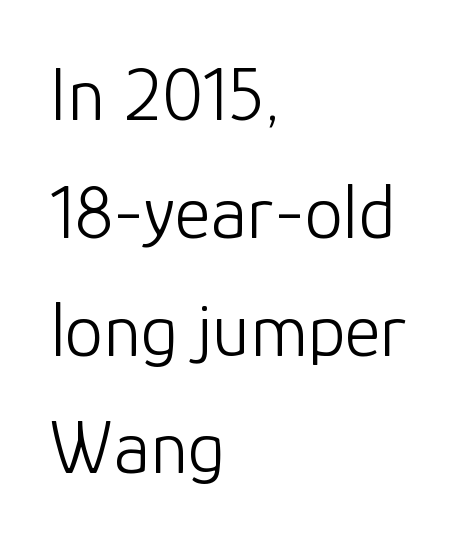
{"serif": "no", "italic": "no", "bold": "no", "weight": "light", "width": "normal", "stroke_contrast": "low", "x_height": "medium", "monospaced": "no", "underline": "no", "align": "left", "line_spacing": "normal", "line_spacing_ratio": 1.53, "letter_spacing": "normal", "letter_spacing_em": 0.0, "glyph_px": 77}
